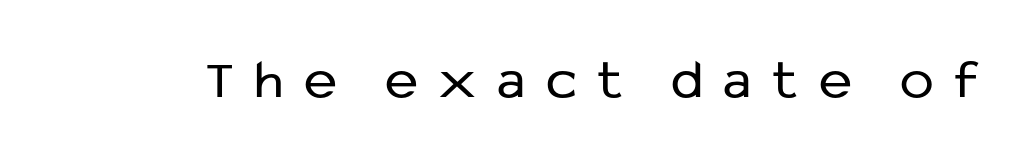
Someone cranked the tracking dial way up on this one. Has an underline been added? It has not. No italicization has been applied; the sample stays upright. You could not count columns in this text — the font is proportionally spaced. No extra ink here — the face is not bold.
